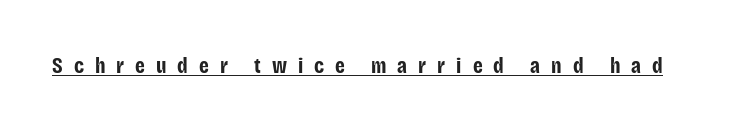
Q: Is the text bold? A: Yes.
Q: Is the text italic (slanted)? A: No, it is upright.
Q: Is the text underlined? A: Yes.
Q: Is the spacing between letters normal or unusually wide? A: Unusually wide.
